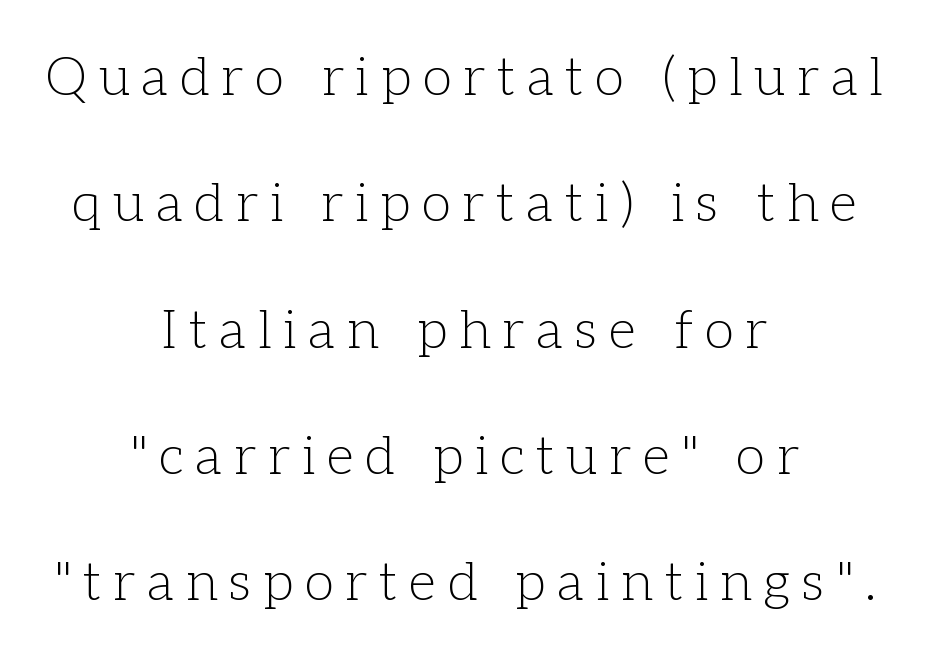
The image shows 54 px light serif type, upright; set centered, loose line spacing (2.34x), unusually wide letter spacing (+0.22 em), not underlined; low stroke contrast and a medium x-height.
